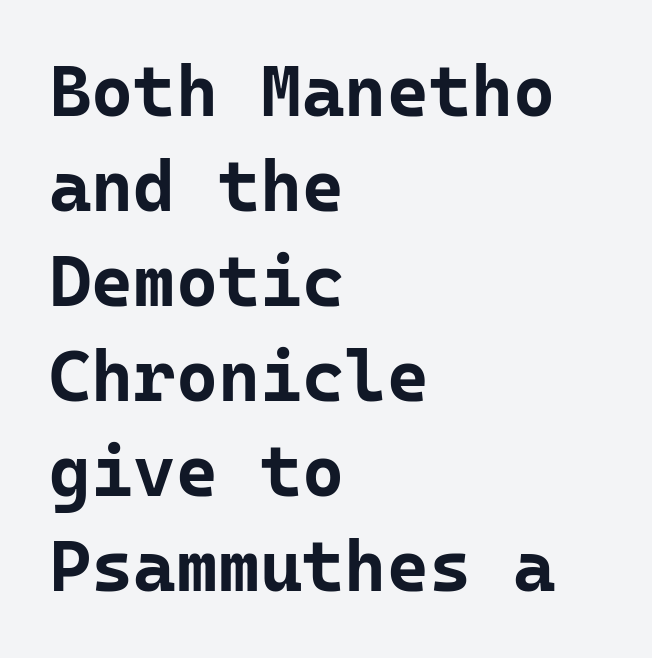
Q: Is the text bold? A: Yes.
Q: Is the text italic (slanted)? A: No, it is upright.
Q: Is the typeface a serif or a sans-serif typeface? A: Sans-serif.
Q: Is the text underlined? A: No.
Q: How is the paragraph aligned? A: Left-aligned.
Q: Is the spacing between letters normal or unusually wide? A: Normal.
Q: Is the spacing between lines tight, normal or loose? A: Normal.
Q: Width (condensed, normal, or wide)? A: Normal.
Q: Stroke contrast? A: Low.
Q: x-height? A: Medium.
Q: Monospaced? A: Yes.
